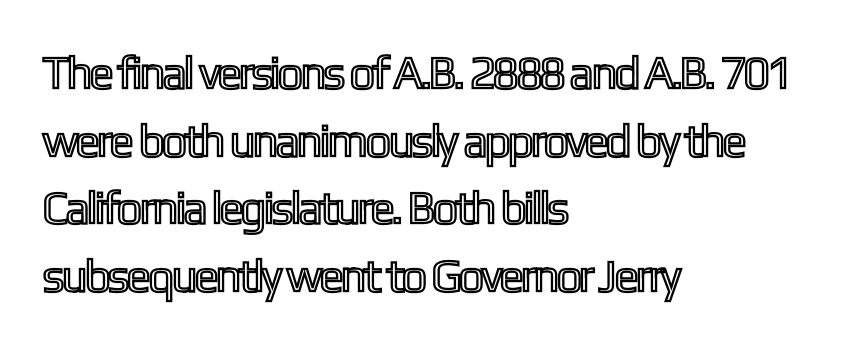
The image shows 46 px condensed type, upright; set left-aligned, normal line spacing (1.47x), normal letter spacing, not underlined; a medium x-height.
